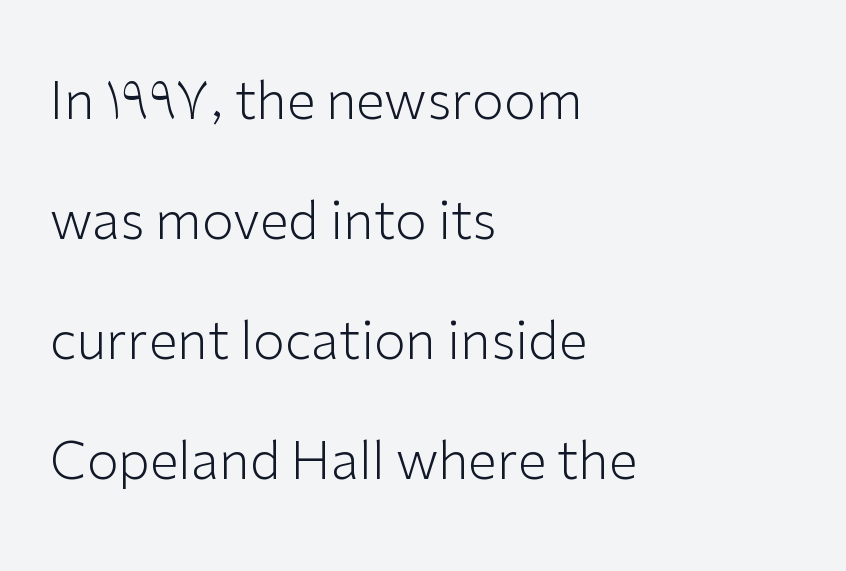
Bare-footed words on every line. The gaps between neighbouring characters are ordinary and unremarkable. Serifs: no, the terminals of the letterforms are clean. Here the designer chose a conventional face with non-uniform glyph widths.
